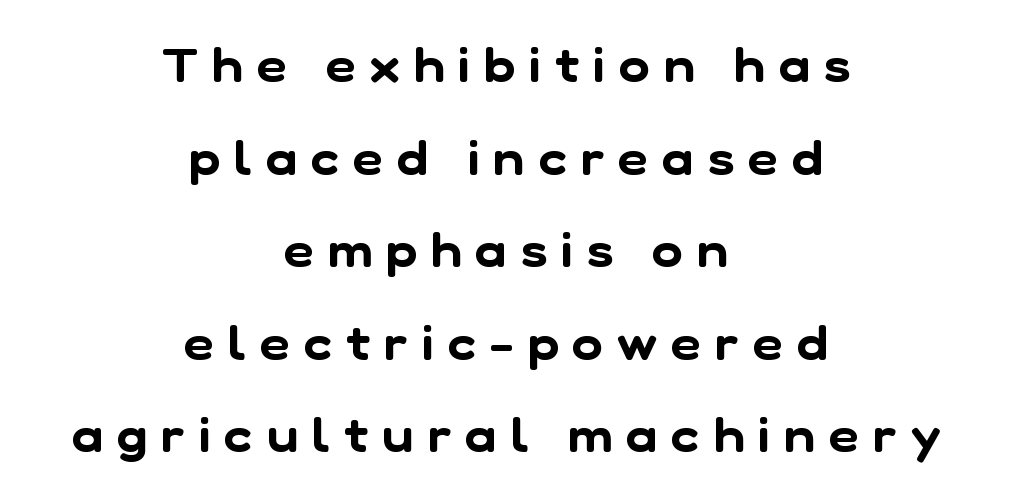
The image shows 47 px sans-serif type; set centered, loose line spacing (1.97x), unusually wide letter spacing (+0.3 em), not underlined; low stroke contrast and a medium x-height.
